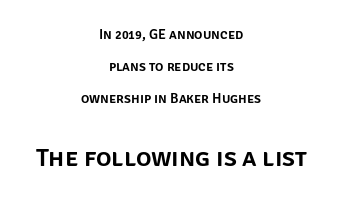
The image shows 26 px text type, upright; set centered, loose line spacing (2.27x), normal letter spacing, not underlined; the second (bottom) block is 1.86x larger.
